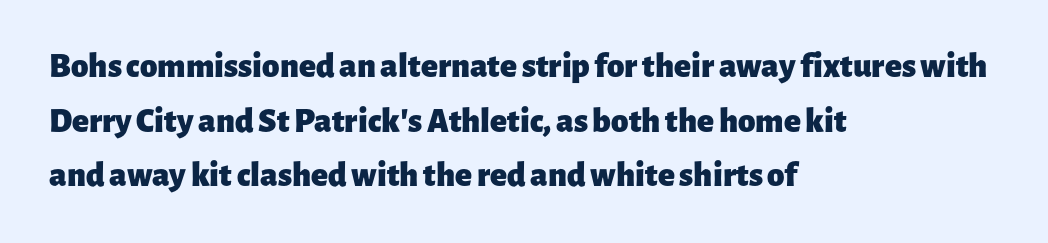
The image shows 35 px heavy sans-serif type, upright; set left-aligned, normal line spacing (1.56x), normal letter spacing, not underlined; low stroke contrast and a medium x-height.
